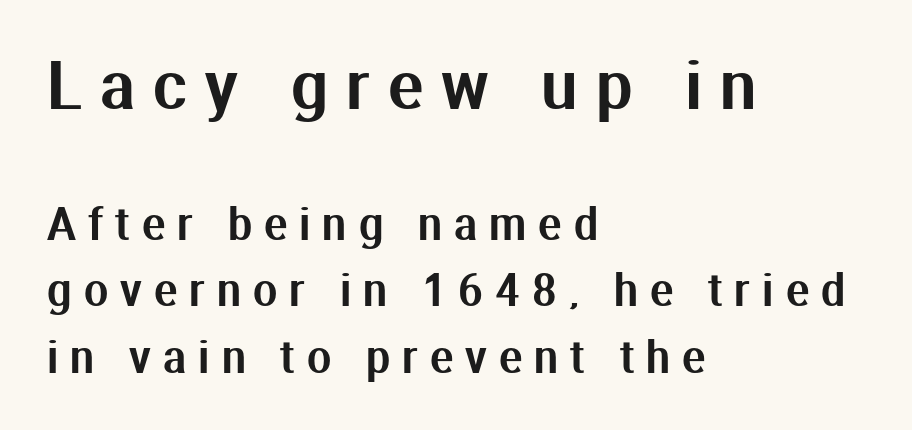
Q: Is the text italic (slanted)? A: No, it is upright.
Q: Is the typeface a serif or a sans-serif typeface? A: Sans-serif.
Q: Is the text underlined? A: No.
Q: How is the paragraph aligned? A: Left-aligned.
Q: Is the spacing between letters normal or unusually wide? A: Unusually wide.
Q: Is the spacing between lines tight, normal or loose? A: Normal.
Q: Which block of text is set in a larger size, the first (top) or the second (bottom)? A: The first (top) one.
Q: Width (condensed, normal, or wide)? A: Normal.
Q: Stroke contrast? A: Medium.
Q: x-height? A: Medium.
Q: Monospaced? A: No.
